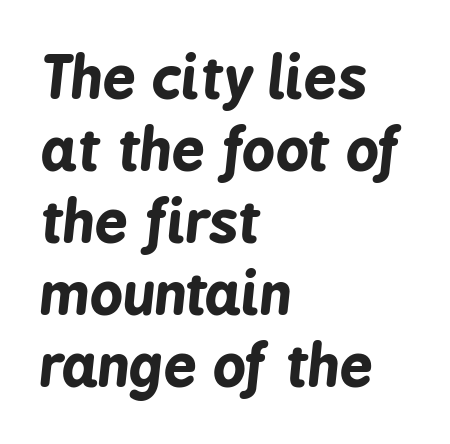
Q: Is the text bold? A: Yes.
Q: Is the text italic (slanted)? A: Yes, it leans right by about 6 degrees.
Q: Is the text underlined? A: No.
Q: How is the paragraph aligned? A: Left-aligned.
Q: Is the spacing between letters normal or unusually wide? A: Normal.
Q: Width (condensed, normal, or wide)? A: Condensed.
Q: Stroke contrast? A: Low.
Q: x-height? A: Medium.
Q: Monospaced? A: No.
